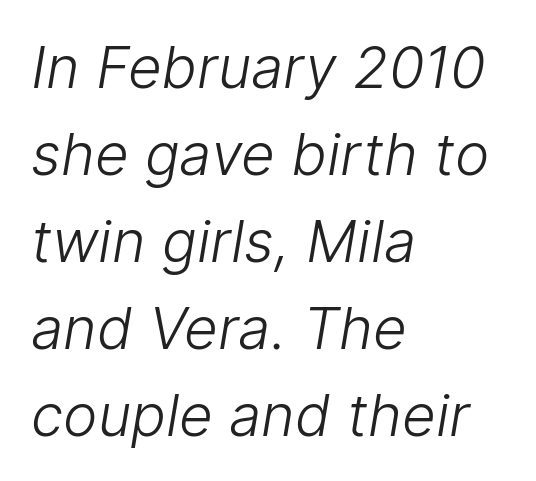
Anything drawn beneath the words? Only blank space. Proportional: the letters do not fall into vertical columns. Stroke thickness stays within the range of a standard reading face or lighter. You could call the tracking neutral — neither tight nor loose. The rendering anchors every line to the left-hand side.
